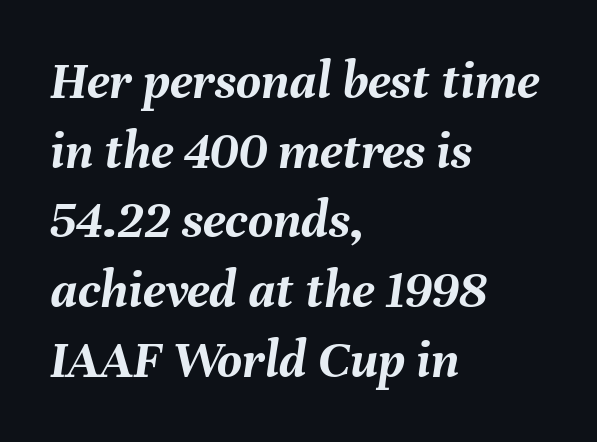
The rendering keeps characters at their native spacing. Plain, unruled lines of type. Caption: multi-line text, flush left, ragged right. Strong, thick strokes mark this as bold type. Proportional: the letters do not fall into vertical columns.
